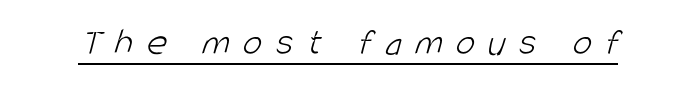
Loose tracking; the words dissolve into strings of separated letters. Heft: none added — not bold. A typographer would call this underscored text. Spacing verdict: proportional, widths tailored to each character. Unlike a traditional serif, this face leaves its strokes unadorned.
